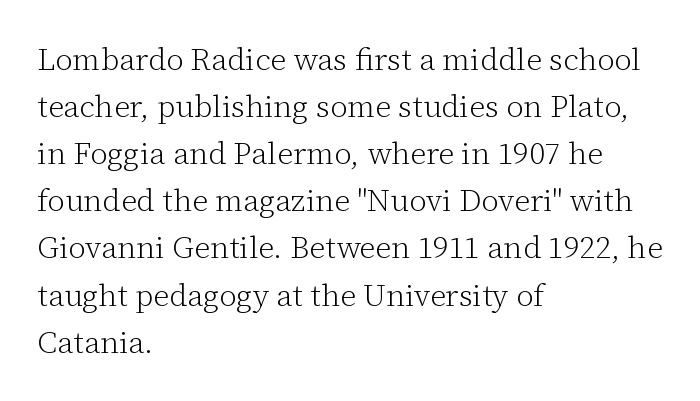
{"serif": "yes", "italic": "no", "bold": "no", "weight": "light", "width": "normal", "stroke_contrast": "low", "x_height": "medium", "monospaced": "no", "underline": "no", "align": "left", "line_spacing": "normal", "line_spacing_ratio": 1.52, "letter_spacing": "normal", "letter_spacing_em": 0.0, "glyph_px": 31}
